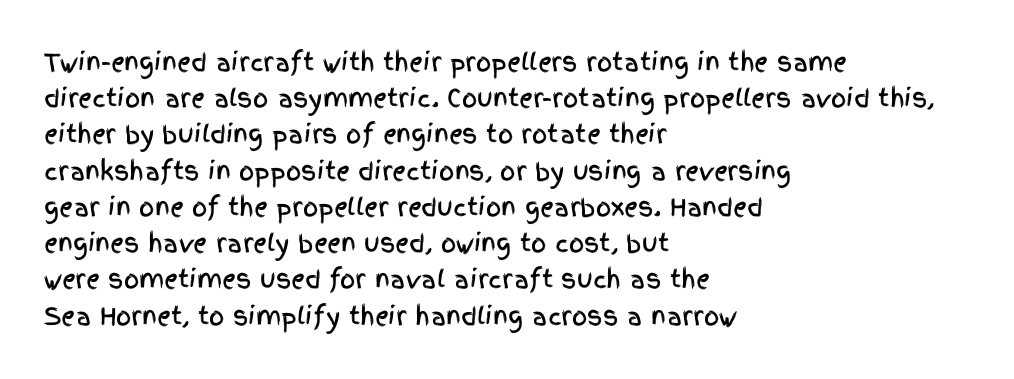
The image shows 24 px text type, upright; set left-aligned, normal line spacing (1.51x), normal letter spacing, not underlined.
